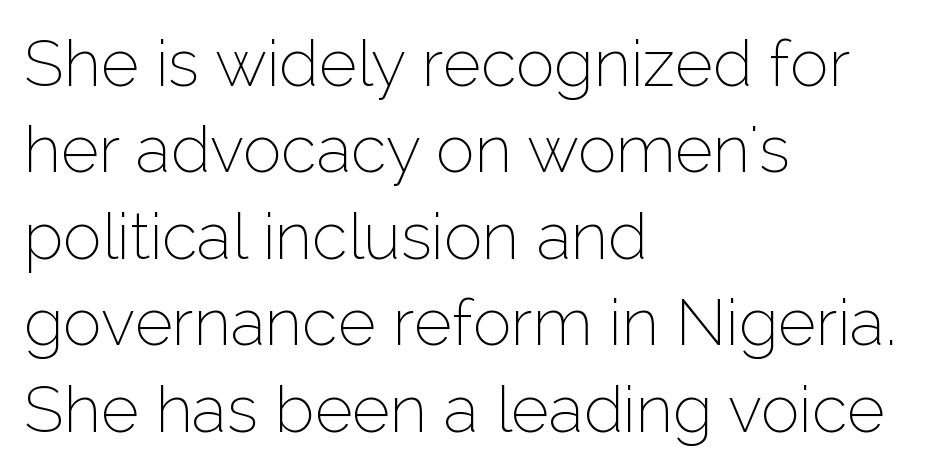
{"serif": "no", "italic": "no", "bold": "no", "weight": "thin", "width": "normal", "stroke_contrast": "low", "x_height": "medium", "monospaced": "no", "underline": "no", "align": "left", "line_spacing": "normal", "line_spacing_ratio": 1.33, "letter_spacing": "normal", "letter_spacing_em": 0.0, "glyph_px": 65}
